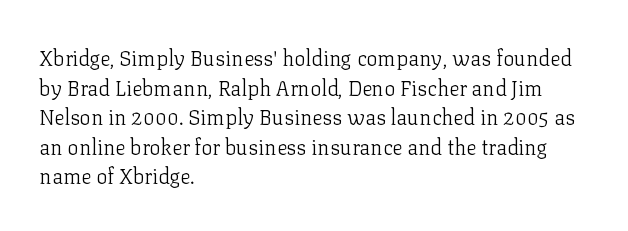
Quick note: underline off. Do the letters lean? They stand straight. The text block is weighted toward the left margin, trailing off unevenly rightward. This rendering leaves character spacing at its baseline value. Vertical spacing — default.
